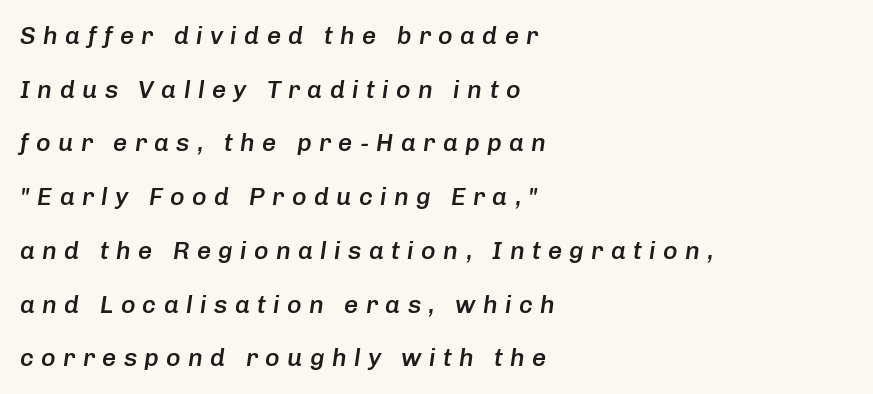
Q: Is the text bold? A: Semi-bold.
Q: Is the text italic (slanted)? A: Yes, it leans right by about 8 degrees.
Q: Is the text underlined? A: No.
Q: How is the paragraph aligned? A: Left-aligned.
Q: Is the spacing between letters normal or unusually wide? A: Unusually wide.
Q: Is the spacing between lines tight, normal or loose? A: Loose.
